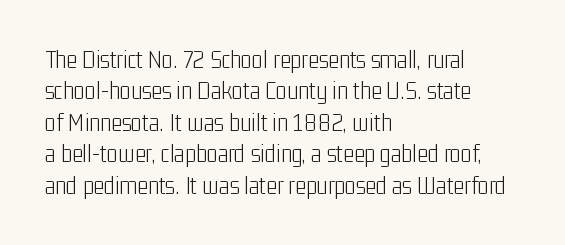
Q: Is the text bold? A: No.
Q: Is the text italic (slanted)? A: No, it is upright.
Q: Is the text underlined? A: No.
Q: How is the paragraph aligned? A: Left-aligned.
Q: Is the spacing between letters normal or unusually wide? A: Normal.
